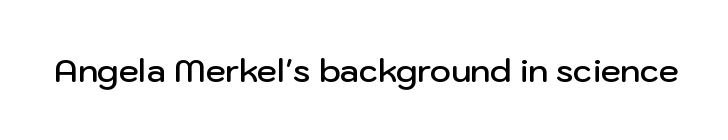
{"serif": "no", "italic": "no", "bold": "semi", "weight": "semibold", "width": "normal", "stroke_contrast": "low", "x_height": "medium", "monospaced": "no", "underline": "no", "letter_spacing": "normal", "letter_spacing_em": 0.0, "glyph_px": 32}
